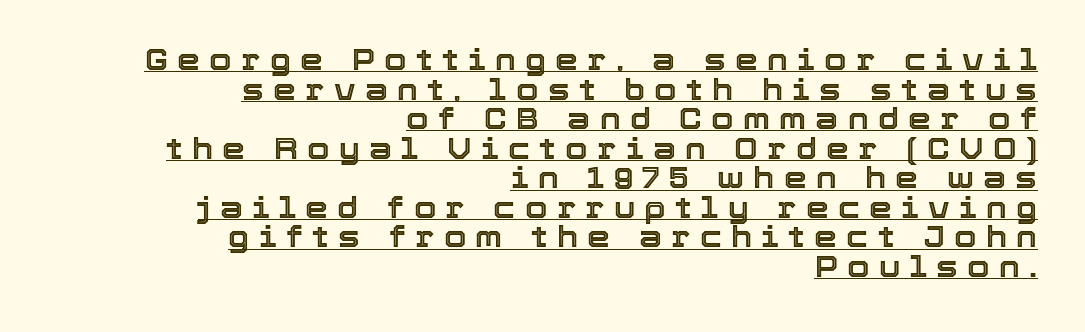
Q: Is the text italic (slanted)? A: No, it is upright.
Q: Is the text underlined? A: Yes.
Q: How is the paragraph aligned? A: Right-aligned.
Q: Is the spacing between letters normal or unusually wide? A: Unusually wide.
Q: Is the spacing between lines tight, normal or loose? A: Tight.
Q: Width (condensed, normal, or wide)? A: Normal.
Q: x-height? A: Medium.
Q: Monospaced? A: No.
